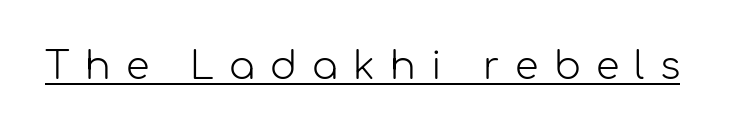
Q: Is the text bold? A: No.
Q: Is the text italic (slanted)? A: No, it is upright.
Q: Is the typeface a serif or a sans-serif typeface? A: Sans-serif.
Q: Is the text underlined? A: Yes.
Q: Is the spacing between letters normal or unusually wide? A: Unusually wide.
Q: Width (condensed, normal, or wide)? A: Normal.
Q: Stroke contrast? A: Low.
Q: x-height? A: Medium.
Q: Monospaced? A: No.
